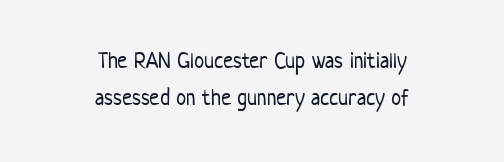
Q: Is the text bold? A: No.
Q: Is the text italic (slanted)? A: No, it is upright.
Q: Is the text underlined? A: No.
Q: How is the paragraph aligned? A: Centered.
Q: Is the spacing between letters normal or unusually wide? A: Normal.
Q: Is the spacing between lines tight, normal or loose? A: Normal.
